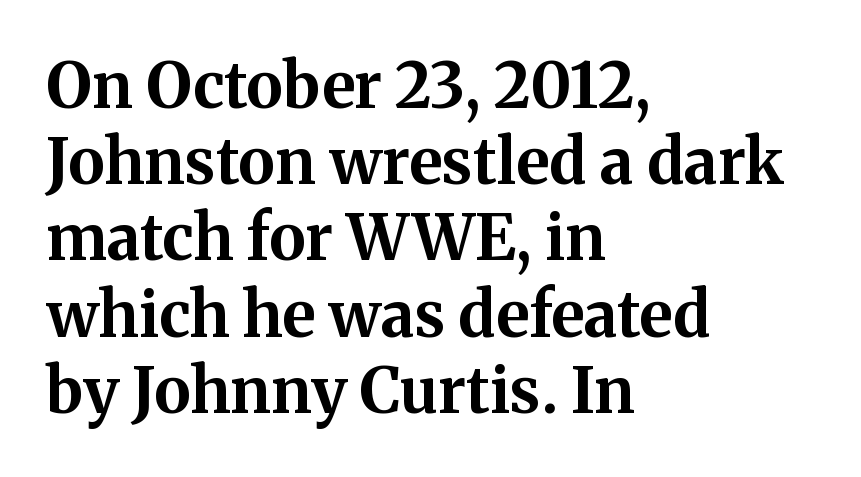
The image shows 63 px bold serif type, upright; set left-aligned, line spacing 1.21x, normal letter spacing, not underlined; medium stroke contrast and a medium x-height.
